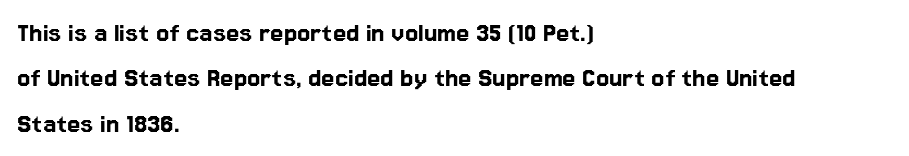
The image shows 30 px sans-serif type, upright; set left-aligned, normal line spacing (1.51x), normal letter spacing, not underlined; low stroke contrast and a medium x-height.
